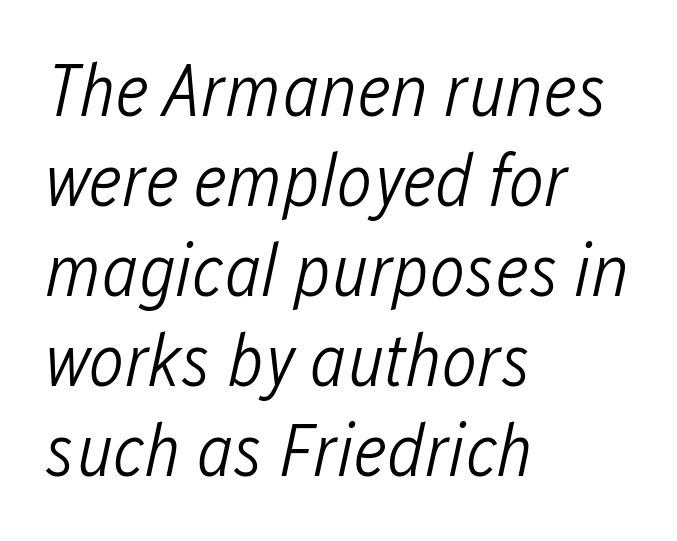
Q: Is the text bold? A: No.
Q: Is the text italic (slanted)? A: Yes, it leans right by about 12 degrees.
Q: Is the text underlined? A: No.
Q: How is the paragraph aligned? A: Left-aligned.
Q: Is the spacing between letters normal or unusually wide? A: Normal.
Q: Width (condensed, normal, or wide)? A: Condensed.
Q: Stroke contrast? A: Low.
Q: x-height? A: Medium.
Q: Monospaced? A: No.
